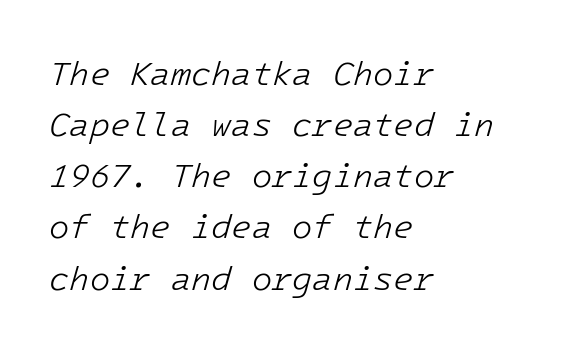
The image shows 33 px light type, italic (leaning right); set left-aligned, normal line spacing (1.55x), normal letter spacing, not underlined; low stroke contrast and a medium x-height.
